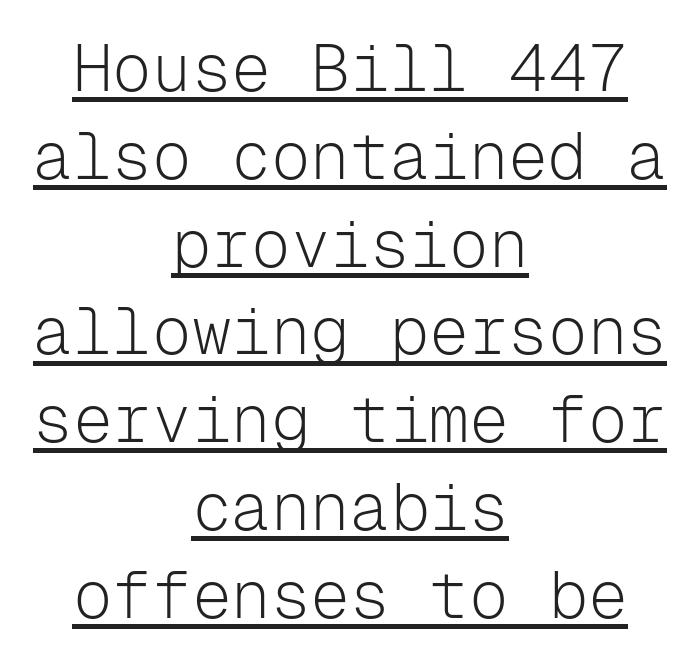
The image shows 66 px light sans-serif type, upright, monospaced; set centered, normal line spacing (1.33x), normal letter spacing, underlined; low stroke contrast and a medium x-height.
